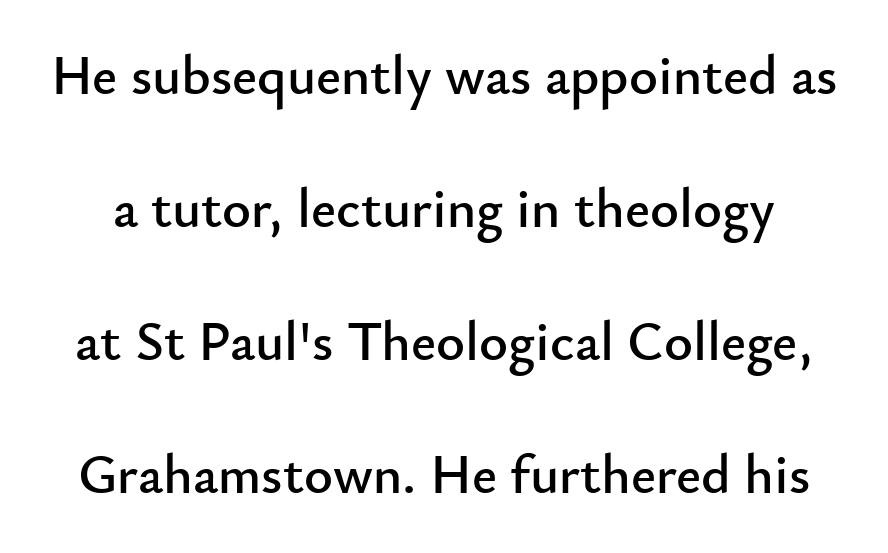
Proportional: the letters do not fall into vertical columns. A typesetter would mark this as roman, not italic. A typesetter would call this zero additional tracking. Check under the words: just untouched page.
